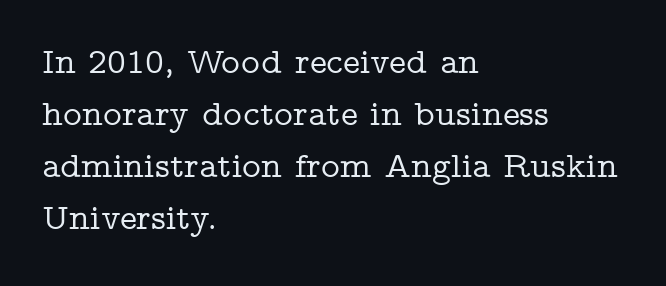
{"serif": "yes", "italic": "no", "width": "wide", "stroke_contrast": "low", "x_height": "medium", "monospaced": "no", "underline": "no", "align": "left", "line_spacing": "normal", "line_spacing_ratio": 1.44, "letter_spacing": "normal", "letter_spacing_em": 0.0, "glyph_px": 36}
